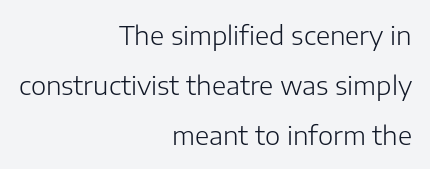
Descender tails drop into unmarked territory. Counters stay open thanks to moderate or lighter strokes. Unlike italic type, these characters show no tilt at all. Does the leading feel generous? Absolutely, it's lavish. The ragged edge is on the left, which tells us the setting is flush right. Spacing between characters is what you'd get straight out of the box.
